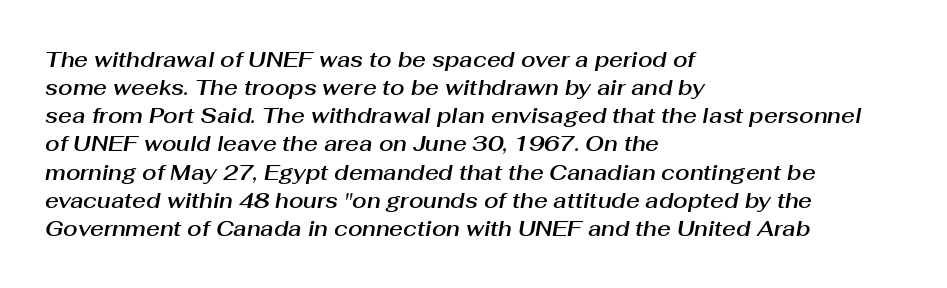
The image shows 21 px text type, italic (leaning right); set left-aligned, normal line spacing (1.34x), normal letter spacing, not underlined.
